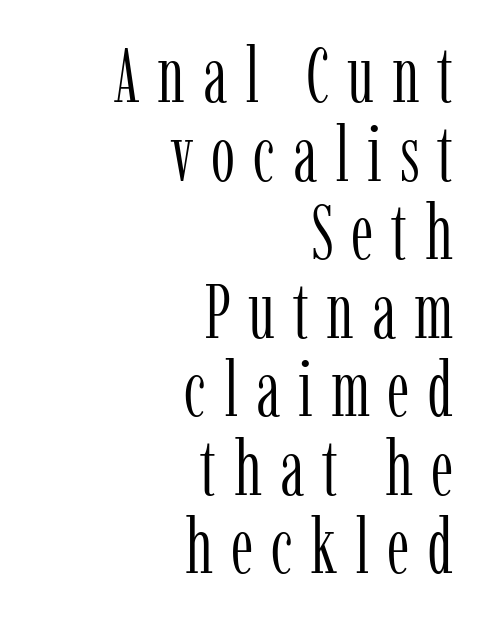
The image shows 77 px light, condensed serif type, upright; set right-aligned, tight line spacing (1.02x), unusually wide letter spacing (+0.23 em), not underlined; low stroke contrast and a medium x-height.
